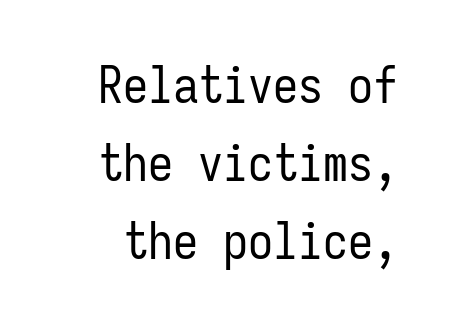
Rule under the text: the space is simply empty. Is this a sans? Yes — the strokes have no serifs. When letters stand straight like this, we call the style roman or upright. Quick note: interline space is typical. Think of a typewriter: that constant character pitch is what you see here. The letterforms sit shoulder to shoulder at normal distance.
